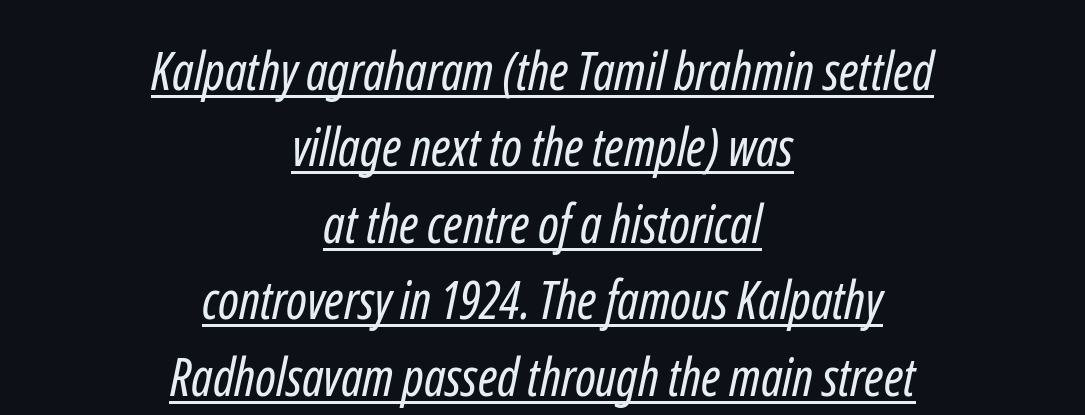
The image shows 52 px regular-weight, condensed sans-serif type; set centered, normal line spacing (1.47x), normal letter spacing, underlined; low stroke contrast and a medium x-height.
